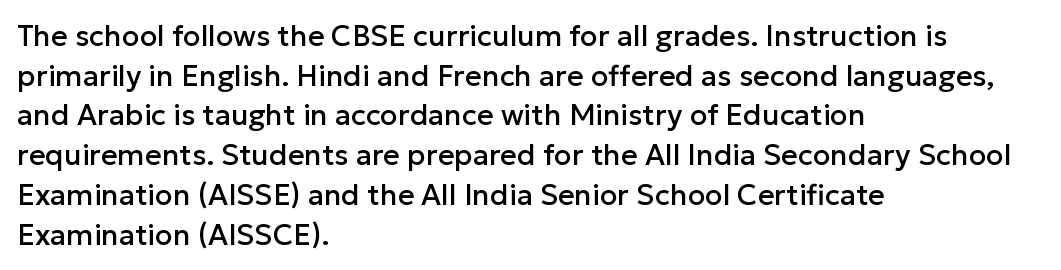
Q: Is the text italic (slanted)? A: No, it is upright.
Q: Is the typeface a serif or a sans-serif typeface? A: Sans-serif.
Q: Is the text underlined? A: No.
Q: How is the paragraph aligned? A: Left-aligned.
Q: Is the spacing between letters normal or unusually wide? A: Normal.
Q: Is the spacing between lines tight, normal or loose? A: Normal.
Q: Width (condensed, normal, or wide)? A: Normal.
Q: Stroke contrast? A: Low.
Q: x-height? A: Medium.
Q: Monospaced? A: No.
